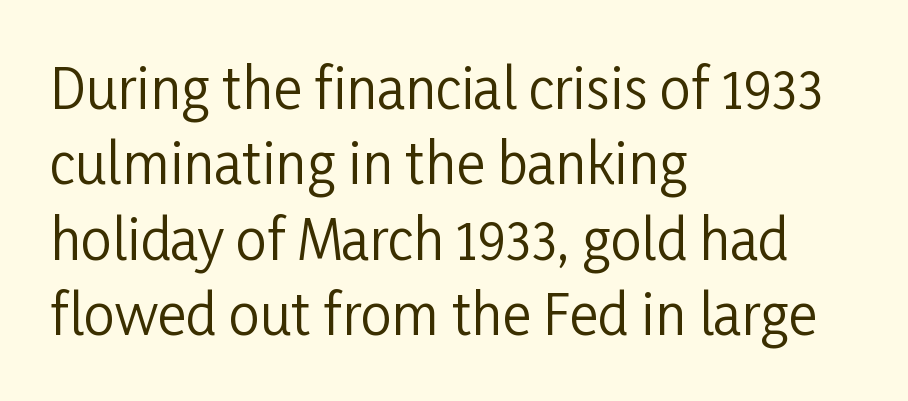
The setting favours the left margin, as ordinary paragraphs usually do. Unlike italic type, these characters show no tilt at all. Each word holds together tightly as a unit, with standard inter-letter gaps. Each letter keeps its own natural width here, so spacing adapts to shape.
